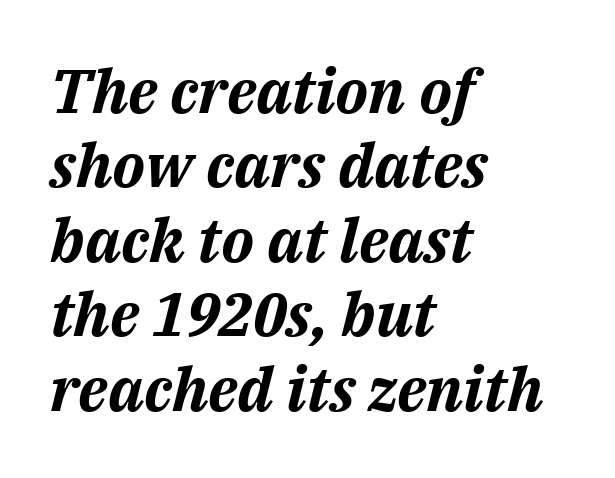
{"italic": "yes", "lean": "right", "slant_degrees": 14, "bold": "yes", "weight": "bold", "width": "normal", "stroke_contrast": "medium", "x_height": "medium", "monospaced": "no", "underline": "no", "align": "left", "line_spacing_ratio": 1.22, "letter_spacing": "normal", "letter_spacing_em": 0.0, "glyph_px": 61}
